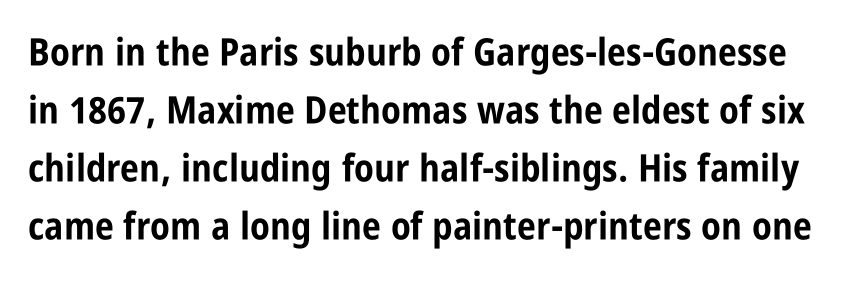
{"serif": "no", "italic": "no", "bold": "yes", "weight": "bold", "width": "condensed", "stroke_contrast": "low", "x_height": "large", "monospaced": "no", "underline": "no", "line_spacing": "normal", "line_spacing_ratio": 1.53, "letter_spacing": "normal", "letter_spacing_em": 0.0, "glyph_px": 38}
